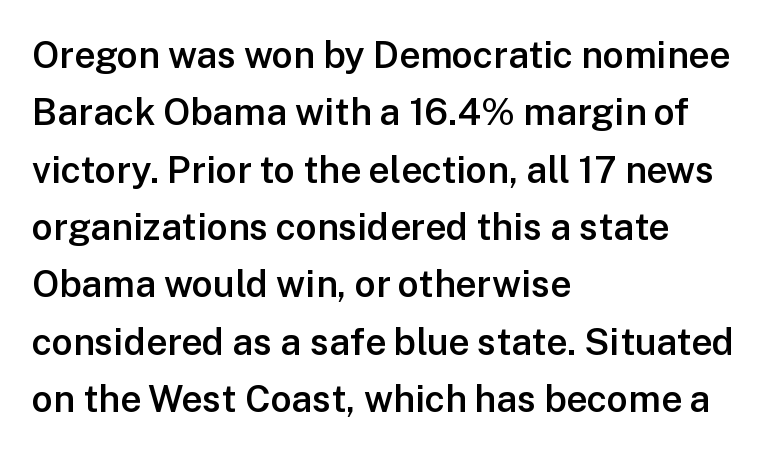
A typesetter would call this leading conventional body-copy spacing. Short note: letters normally spaced. Is this a fixed-width face? No — the glyphs have proportional, varying widths. Casual observation: everything's shoved over to the left. A typesetter would label this face a sans. The passage shown is not underscored anywhere.
